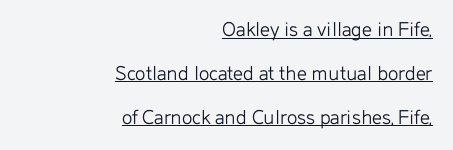
Q: Is the text bold? A: No.
Q: Is the text italic (slanted)? A: No, it is upright.
Q: Is the text underlined? A: Yes.
Q: How is the paragraph aligned? A: Right-aligned.
Q: Is the spacing between letters normal or unusually wide? A: Normal.
Q: Is the spacing between lines tight, normal or loose? A: Loose.
